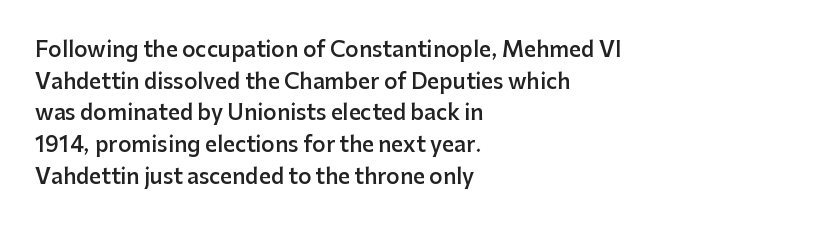
Q: Is the text bold? A: Semi-bold.
Q: Is the text italic (slanted)? A: No, it is upright.
Q: Is the text underlined? A: No.
Q: How is the paragraph aligned? A: Left-aligned.
Q: Is the spacing between letters normal or unusually wide? A: Normal.
Q: Is the spacing between lines tight, normal or loose? A: Normal.
